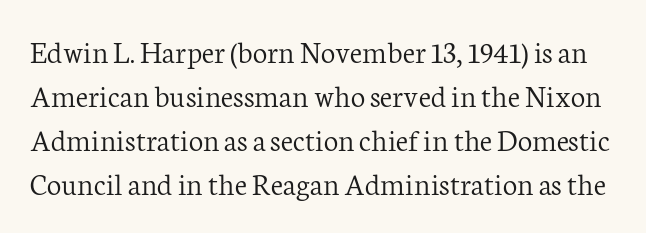
{"serif": "yes", "italic": "no", "bold": "no", "weight": "light", "width": "normal", "stroke_contrast": "low", "x_height": "medium", "monospaced": "no", "underline": "no", "line_spacing": "normal", "line_spacing_ratio": 1.37, "letter_spacing": "normal", "letter_spacing_em": 0.0, "glyph_px": 32}
